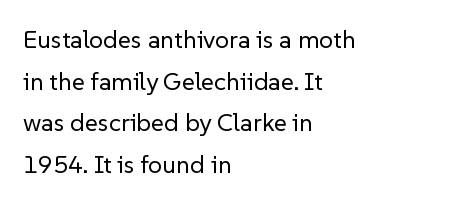
Ordinary non-slanted type is in use. This rendering features lettering with no underline. Heft: none added — not bold. How are the letters spaced? Ordinarily, with no added tracking. The ragged edge is on the right, which tells us the setting is flush left. The passage shown stacks its lines at a standard gap.
